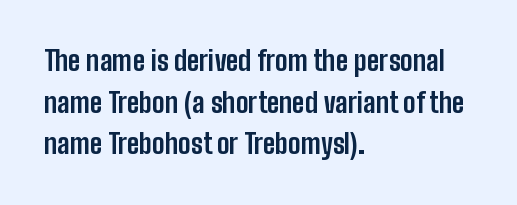
This sample keeps an unexceptional amount of space between lines. Which margin do the lines hug? The left one — the right edge is uneven. The specimen omits any rule beneath the text block's lines. Students, note that the glyphs here touch the page at normal intervals. This is heavy type, rendered in bold.
